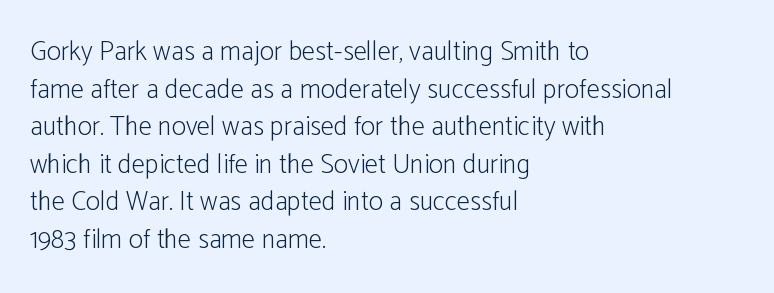
The image shows 27 px text type, upright; set left-aligned, normal line spacing (1.39x), normal letter spacing, not underlined.
